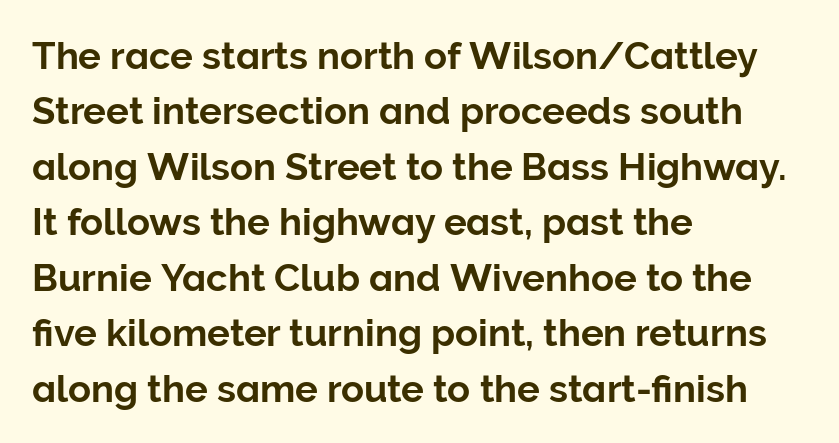
Q: Is the text italic (slanted)? A: No, it is upright.
Q: Is the typeface a serif or a sans-serif typeface? A: Sans-serif.
Q: Is the text underlined? A: No.
Q: How is the paragraph aligned? A: Left-aligned.
Q: Is the spacing between letters normal or unusually wide? A: Normal.
Q: Is the spacing between lines tight, normal or loose? A: Normal.
Q: Width (condensed, normal, or wide)? A: Normal.
Q: Stroke contrast? A: Low.
Q: x-height? A: Medium.
Q: Monospaced? A: No.
